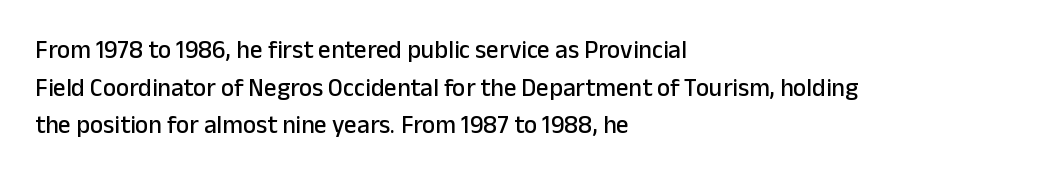
The image shows 25 px text type, upright; set left-aligned, normal line spacing (1.51x), normal letter spacing, not underlined.
